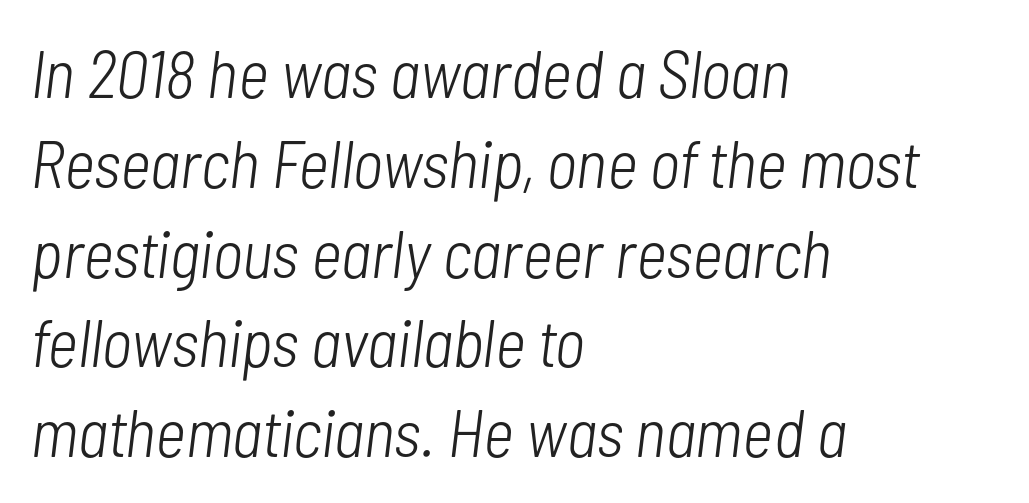
{"italic": "yes", "lean": "right", "slant_degrees": 7, "bold": "no", "weight": "light", "width": "condensed", "stroke_contrast": "low", "x_height": "medium", "monospaced": "no", "underline": "no", "align": "left", "line_spacing": "normal", "line_spacing_ratio": 1.34, "letter_spacing": "normal", "letter_spacing_em": 0.0, "glyph_px": 67}
